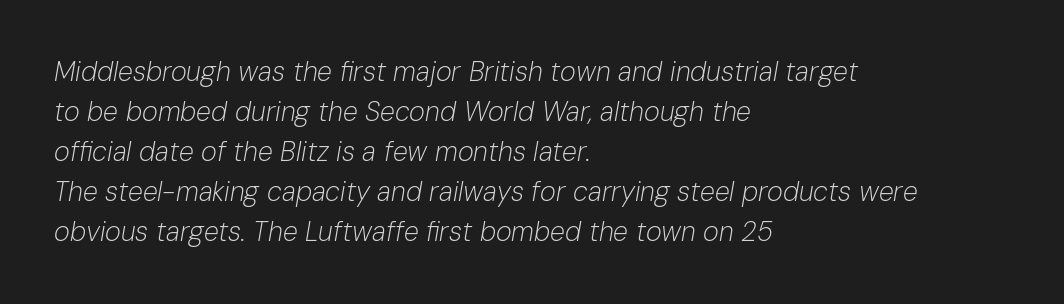
Q: Is the text bold? A: No.
Q: Is the text italic (slanted)? A: Yes, it leans right by about 10 degrees.
Q: Is the text underlined? A: No.
Q: How is the paragraph aligned? A: Left-aligned.
Q: Is the spacing between letters normal or unusually wide? A: Normal.
Q: Is the spacing between lines tight, normal or loose? A: Normal.
